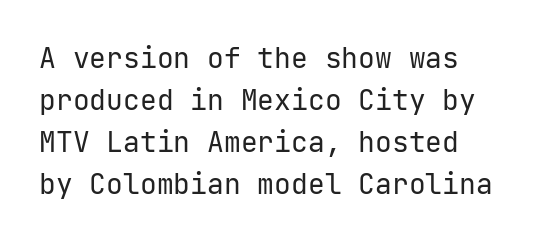
{"serif": "no", "italic": "no", "bold": "no", "weight": "regular", "width": "normal", "stroke_contrast": "low", "x_height": "medium", "underline": "no", "align": "left", "line_spacing": "normal", "line_spacing_ratio": 1.5, "letter_spacing": "normal", "letter_spacing_em": 0.0, "glyph_px": 28}
